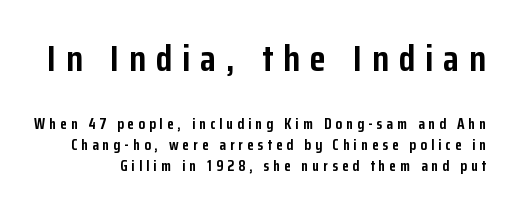
{"serif": "no", "italic": "no", "bold": "yes", "weight": "semibold", "width": "condensed", "stroke_contrast": "low", "x_height": "medium", "monospaced": "no", "underline": "no", "line_spacing": "normal", "line_spacing_ratio": 1.41, "letter_spacing": "wide", "letter_spacing_em": 0.27, "larger_block": "first", "size_ratio": 2.47, "glyph_px": 37}
